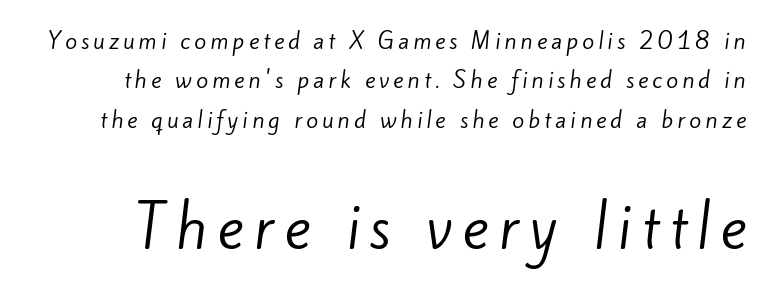
{"serif": "no", "bold": "no", "weight": "regular", "width": "normal", "stroke_contrast": "low", "x_height": "small", "monospaced": "no", "underline": "no", "line_spacing_ratio": 1.79, "larger_block": "second", "size_ratio": 2.55, "glyph_px": 56}
